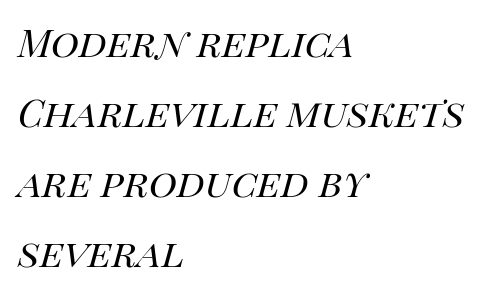
Q: Is the text bold? A: No.
Q: Is the text italic (slanted)? A: Yes, it leans right by about 14 degrees.
Q: Is the text underlined? A: No.
Q: How is the paragraph aligned? A: Left-aligned.
Q: Is the spacing between letters normal or unusually wide? A: Normal.
Q: Is the spacing between lines tight, normal or loose? A: Normal.
Q: Width (condensed, normal, or wide)? A: Normal.
Q: Stroke contrast? A: High.
Q: x-height? A: Large.
Q: Monospaced? A: No.
